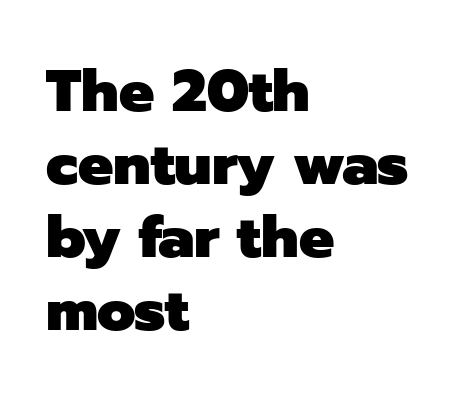
{"serif": "no", "italic": "no", "bold": "yes", "weight": "heavy", "width": "normal", "stroke_contrast": "low", "x_height": "medium", "monospaced": "no", "underline": "no", "align": "left", "line_spacing_ratio": 1.24, "letter_spacing": "normal", "letter_spacing_em": 0.0, "glyph_px": 59}
